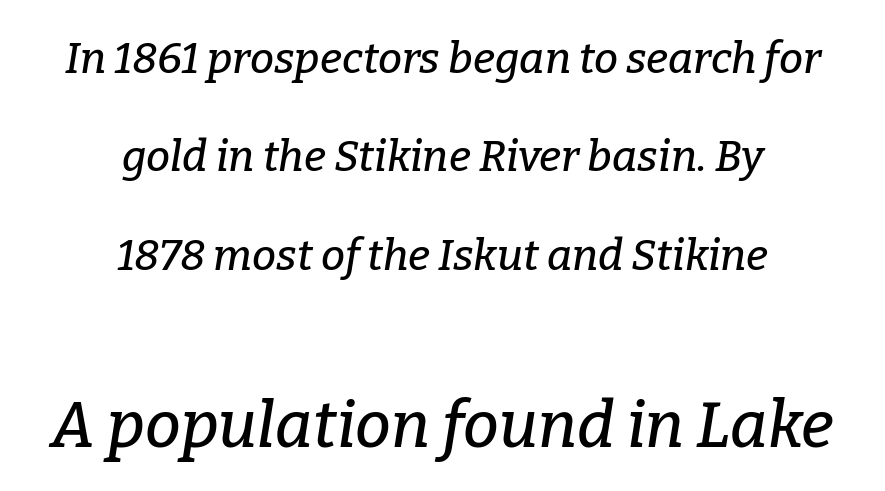
The image shows 64 px serif type, italic (leaning right); set centered, loose line spacing (2.29x), normal letter spacing, not underlined; the second (bottom) block is 1.49x larger; low stroke contrast and a medium x-height.
